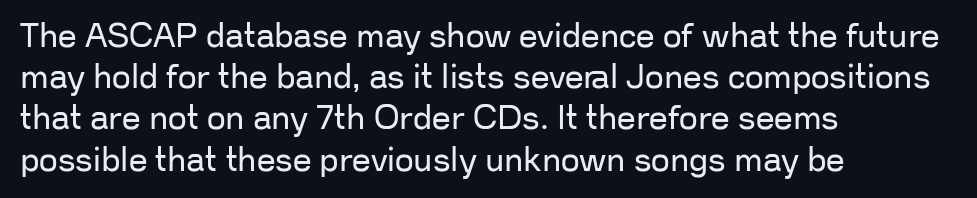
Q: Is the text bold? A: No.
Q: Is the text italic (slanted)? A: No, it is upright.
Q: Is the typeface a serif or a sans-serif typeface? A: Sans-serif.
Q: Is the text underlined? A: No.
Q: How is the paragraph aligned? A: Left-aligned.
Q: Is the spacing between letters normal or unusually wide? A: Normal.
Q: Is the spacing between lines tight, normal or loose? A: Normal.
Q: Width (condensed, normal, or wide)? A: Normal.
Q: Stroke contrast? A: Low.
Q: x-height? A: Medium.
Q: Monospaced? A: No.
